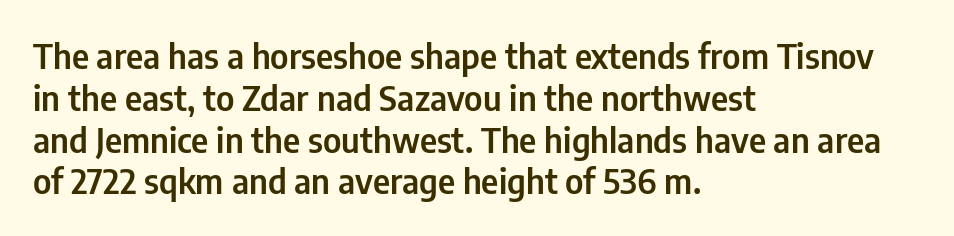
{"serif": "no", "italic": "no", "width": "condensed", "stroke_contrast": "low", "x_height": "medium", "monospaced": "no", "underline": "no", "align": "left", "line_spacing_ratio": 1.23, "letter_spacing": "normal", "letter_spacing_em": 0.0, "glyph_px": 34}
